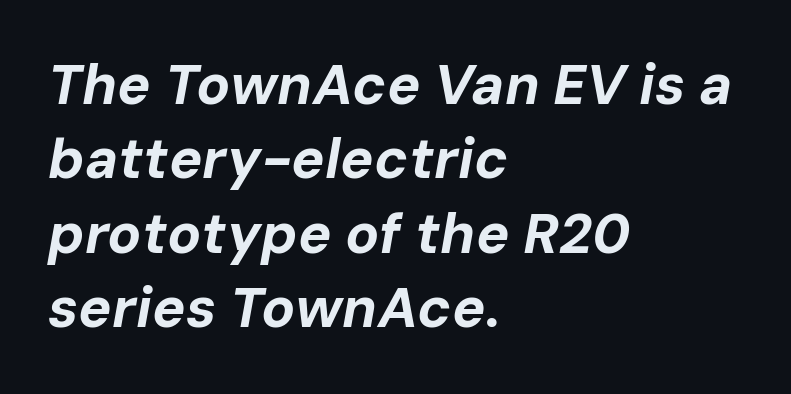
The image shows 56 px bold type, italic (leaning right); set left-aligned, normal line spacing (1.33x), normal letter spacing, not underlined; low stroke contrast and a medium x-height.
